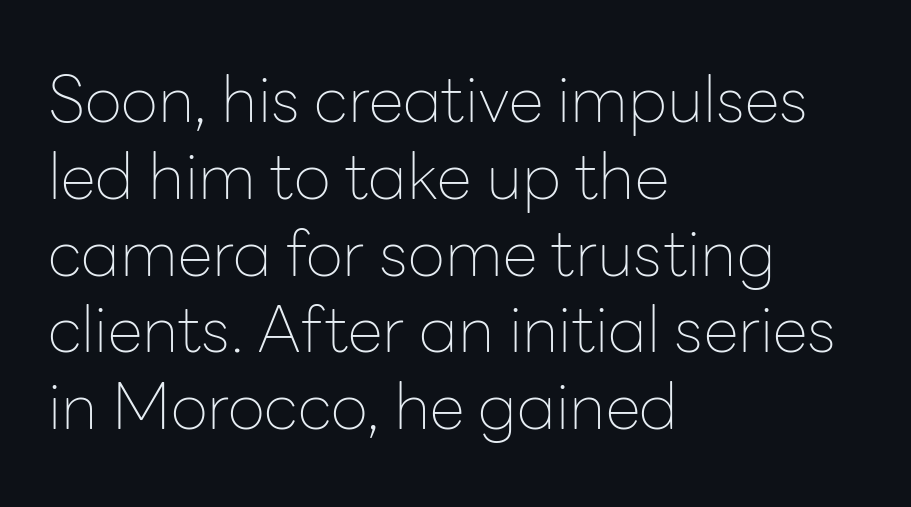
The rendering uses natural spacing where letterforms have individual widths. One-word summary of the alignment: left. Plain, unruled lines of type. Quick note: not italic, upright.
